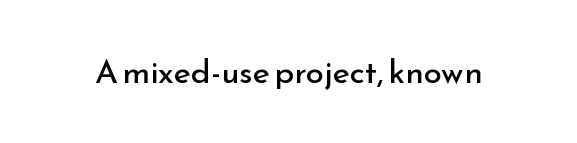
Q: Is the text bold? A: No.
Q: Is the text italic (slanted)? A: No, it is upright.
Q: Is the typeface a serif or a sans-serif typeface? A: Sans-serif.
Q: Is the text underlined? A: No.
Q: Is the spacing between letters normal or unusually wide? A: Normal.
Q: Width (condensed, normal, or wide)? A: Normal.
Q: Stroke contrast? A: Low.
Q: x-height? A: Small.
Q: Monospaced? A: No.
